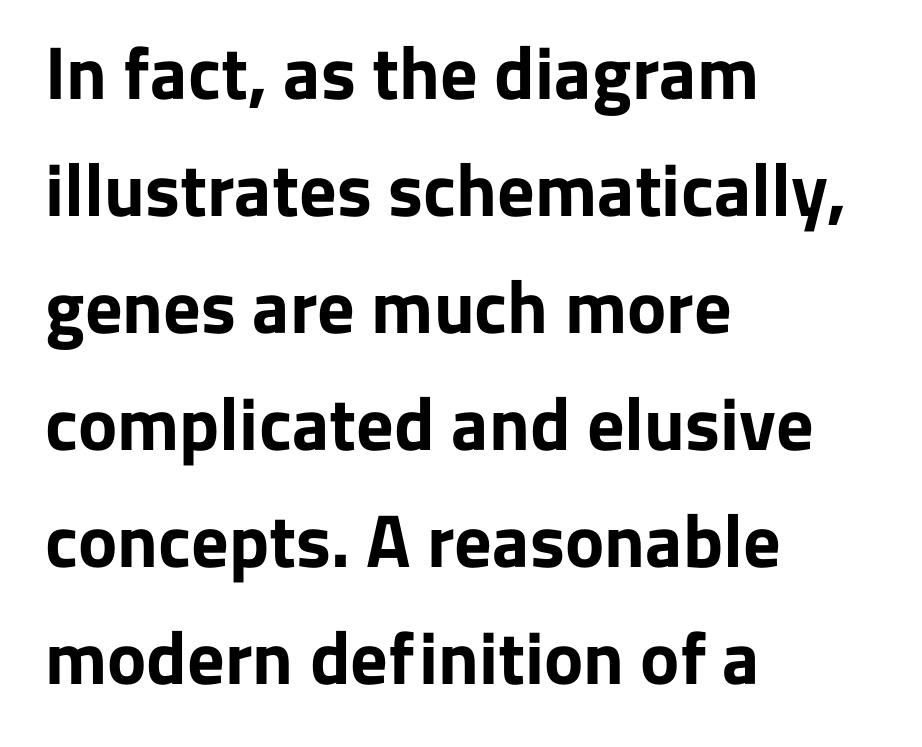
Clear beneath every line of the passage. Check where the strokes stop: nothing finishes them off — pure sans. Proportional: the letters do not fall into vertical columns. Upright lettering throughout.
